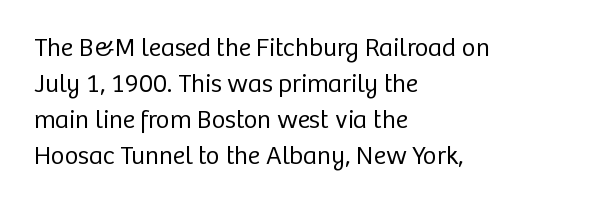
Teacher's note: observe the even left margin — that is flush-left alignment. Students, note that the glyphs here touch the page at normal intervals. Do the letters lean? They stand straight. Descenders hang freely into open space. Stem width sits at or under what a default text font uses.
